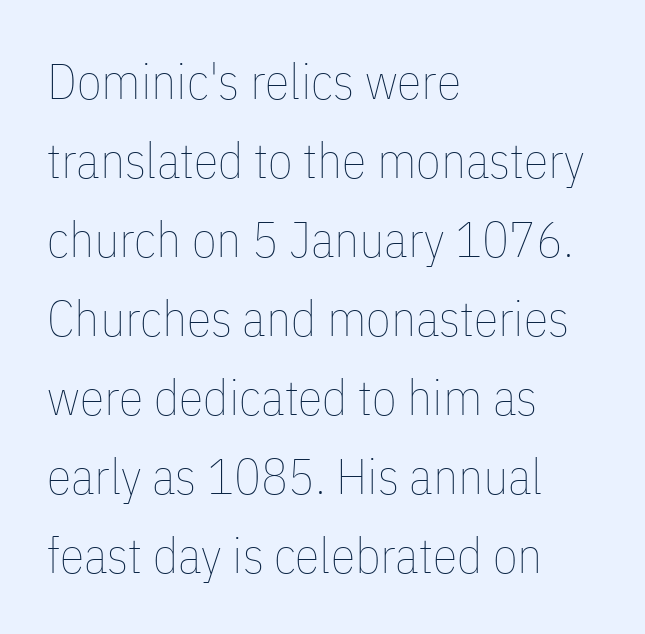
The image shows 50 px thin, condensed type, upright; set left-aligned, normal line spacing (1.58x), normal letter spacing, not underlined; low stroke contrast and a medium x-height.
